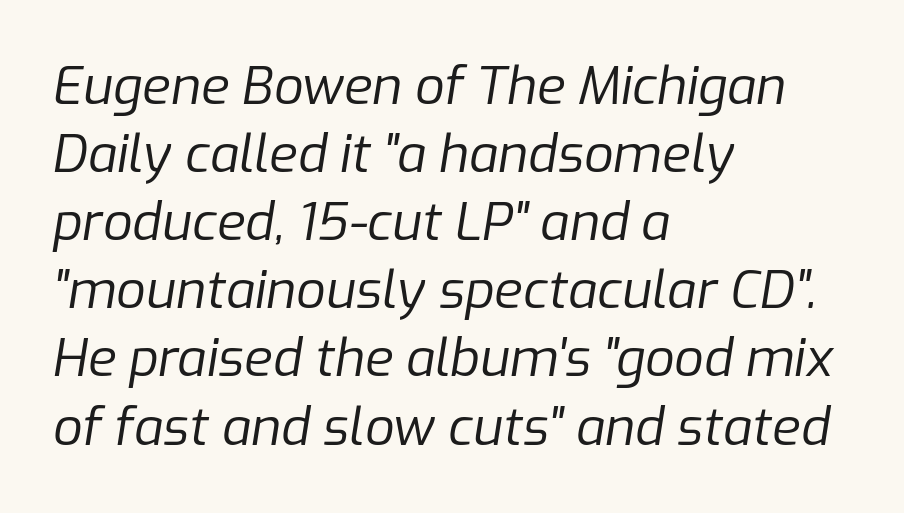
{"italic": "yes", "lean": "right", "slant_degrees": 9, "bold": "no", "weight": "regular", "width": "normal", "stroke_contrast": "low", "x_height": "medium", "monospaced": "no", "underline": "no", "align": "left", "line_spacing": "normal", "line_spacing_ratio": 1.31, "letter_spacing": "normal", "letter_spacing_em": 0.0, "glyph_px": 52}
